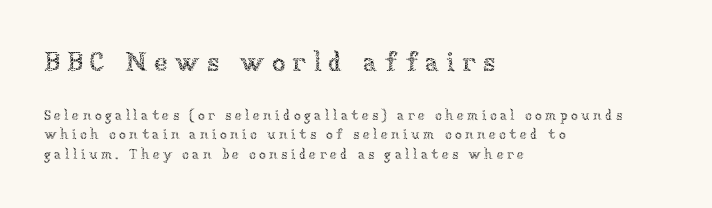
{"italic": "no", "bold": "no", "weight": "thin", "width": "normal", "stroke_contrast": "low", "x_height": "medium", "monospaced": "no", "underline": "no", "align": "left", "line_spacing": "normal", "line_spacing_ratio": 1.4, "letter_spacing": "wide", "letter_spacing_em": 0.24, "larger_block": "first", "size_ratio": 2.0, "glyph_px": 28}
